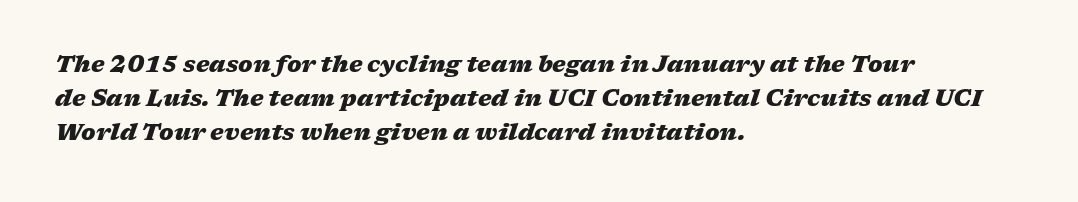
The image shows 23 px bold type, italic (leaning right); set left-aligned, normal line spacing (1.47x), normal letter spacing, not underlined.
